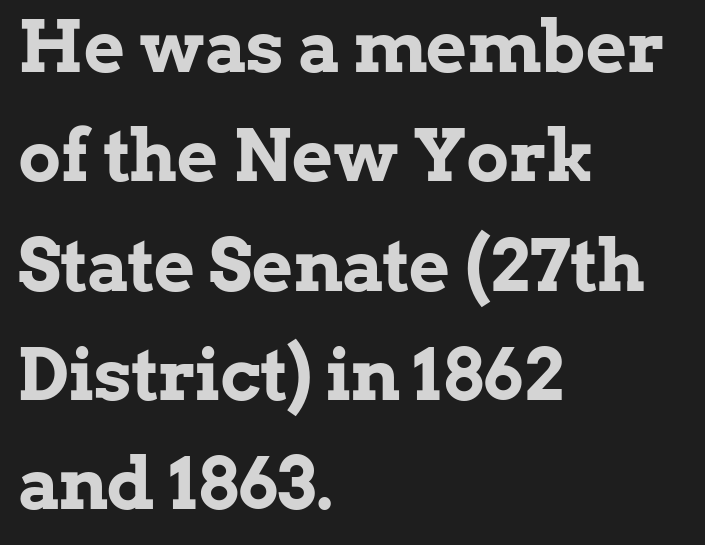
Q: Is the text bold? A: Yes.
Q: Is the text italic (slanted)? A: No, it is upright.
Q: Is the typeface a serif or a sans-serif typeface? A: Serif.
Q: Is the text underlined? A: No.
Q: How is the paragraph aligned? A: Left-aligned.
Q: Is the spacing between letters normal or unusually wide? A: Normal.
Q: Is the spacing between lines tight, normal or loose? A: Normal.
Q: Width (condensed, normal, or wide)? A: Normal.
Q: Stroke contrast? A: Low.
Q: x-height? A: Medium.
Q: Monospaced? A: No.
